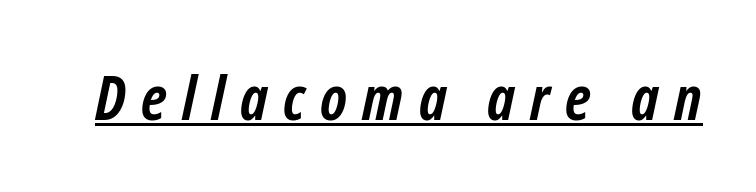
The image shows 61 px semibold, condensed type, italic (leaning right); set unusually wide letter spacing (+0.25 em), underlined; low stroke contrast and a medium x-height.
